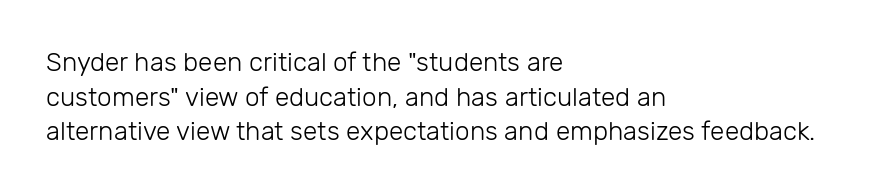
No chunkiness to these letters — they're not bold. A classic flush-left, rag-right setting is used for this passage. One glance says typical: line gaps are just what's usual. The letters sit at their default tracking, neither squeezed nor spread.
